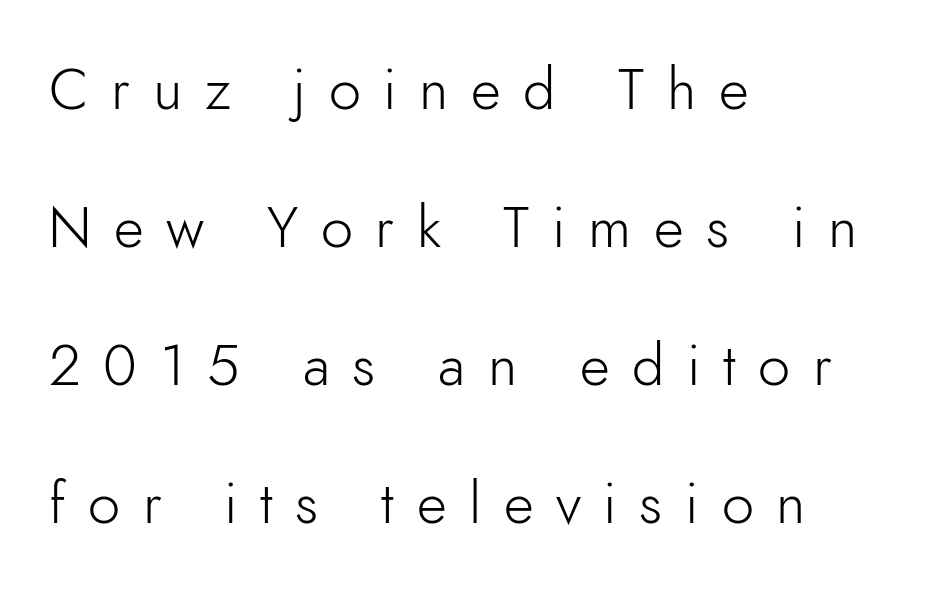
{"serif": "no", "italic": "no", "bold": "no", "weight": "light", "width": "normal", "stroke_contrast": "low", "x_height": "small", "monospaced": "no", "underline": "no", "align": "left", "line_spacing": "loose", "line_spacing_ratio": 2.38, "letter_spacing": "wide", "letter_spacing_em": 0.39, "glyph_px": 58}
